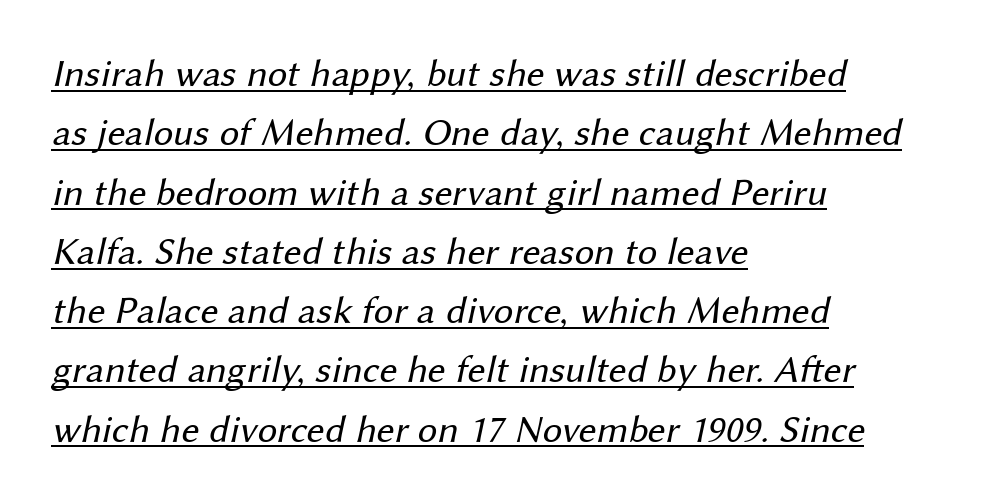
Q: Is the text bold? A: No.
Q: Is the typeface a serif or a sans-serif typeface? A: Sans-serif.
Q: Is the text underlined? A: Yes.
Q: How is the paragraph aligned? A: Left-aligned.
Q: Is the spacing between letters normal or unusually wide? A: Normal.
Q: Is the spacing between lines tight, normal or loose? A: Normal.
Q: Width (condensed, normal, or wide)? A: Normal.
Q: Stroke contrast? A: Medium.
Q: x-height? A: Medium.
Q: Monospaced? A: No.
